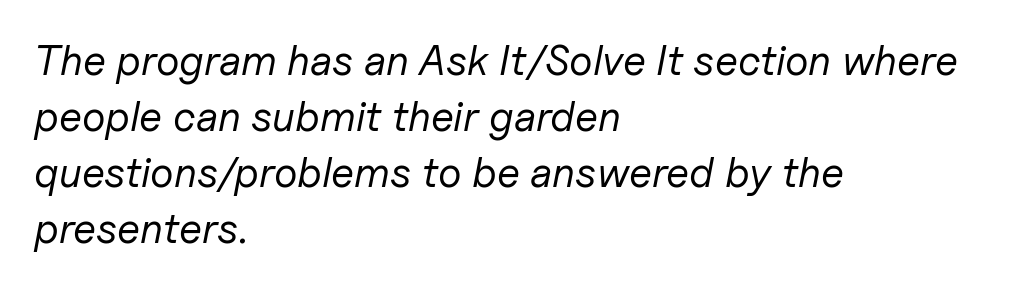
Q: Is the text bold? A: No.
Q: Is the text italic (slanted)? A: Yes, it leans right by about 11 degrees.
Q: Is the text underlined? A: No.
Q: How is the paragraph aligned? A: Left-aligned.
Q: Is the spacing between letters normal or unusually wide? A: Normal.
Q: Is the spacing between lines tight, normal or loose? A: Normal.
Q: Width (condensed, normal, or wide)? A: Normal.
Q: Stroke contrast? A: Low.
Q: x-height? A: Medium.
Q: Monospaced? A: No.
